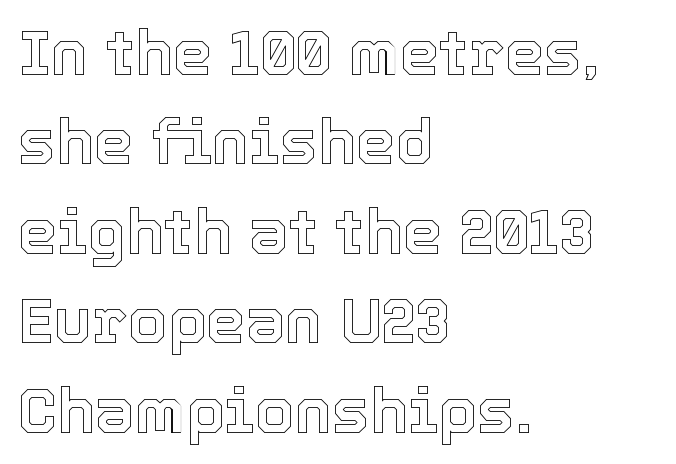
Q: Is the text italic (slanted)? A: No, it is upright.
Q: Is the text underlined? A: No.
Q: How is the paragraph aligned? A: Left-aligned.
Q: Is the spacing between letters normal or unusually wide? A: Normal.
Q: Is the spacing between lines tight, normal or loose? A: Normal.
Q: Width (condensed, normal, or wide)? A: Normal.
Q: x-height? A: Medium.
Q: Monospaced? A: No.
